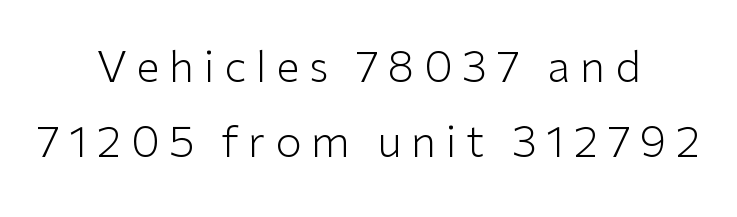
Type style note: lacks serifs. The letters advance in unequal steps, a hallmark of proportional type. Check the space under the baseline: it is left empty. You can tell it's not italic because the verticals are truly vertical. One-word summary of the alignment: center. The type is letterspaced generously, with wide tracking.
